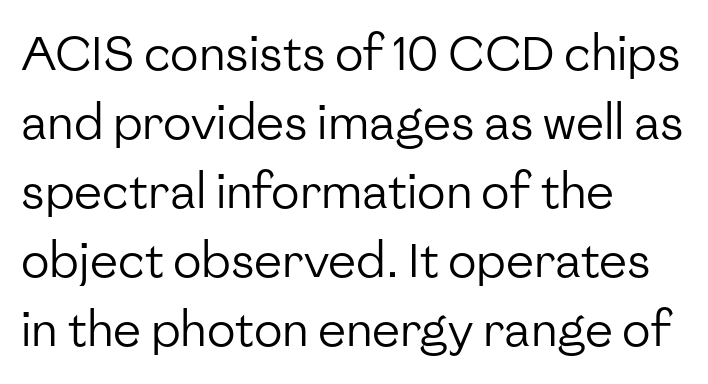
{"serif": "no", "italic": "no", "bold": "no", "weight": "regular", "width": "normal", "stroke_contrast": "low", "x_height": "medium", "monospaced": "no", "underline": "no", "align": "left", "line_spacing": "normal", "line_spacing_ratio": 1.47, "letter_spacing": "normal", "letter_spacing_em": 0.0, "glyph_px": 47}
